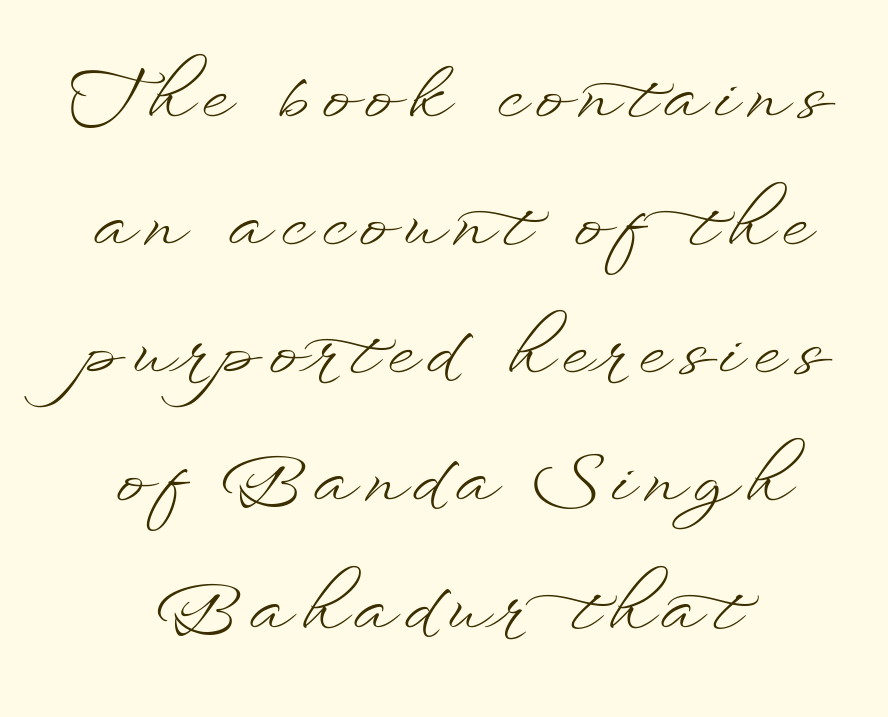
The rag falls on both sides of this text block equally. The area under the type is left untouched. The rendering uses natural spacing where letterforms have individual widths. Weight: in the light-to-regular range.
